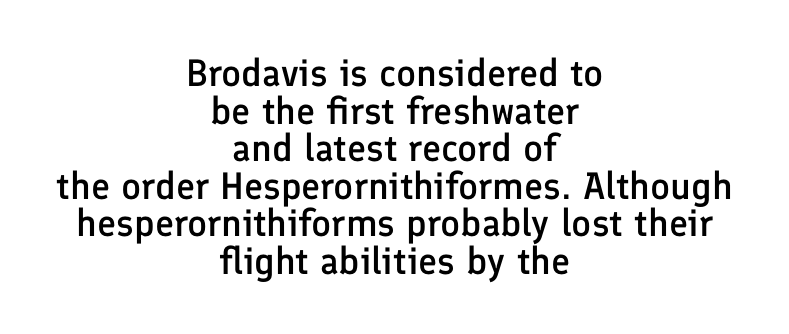
Q: Is the text bold? A: Semi-bold.
Q: Is the text italic (slanted)? A: No, it is upright.
Q: Is the typeface a serif or a sans-serif typeface? A: Sans-serif.
Q: Is the text underlined? A: No.
Q: How is the paragraph aligned? A: Centered.
Q: Is the spacing between letters normal or unusually wide? A: Normal.
Q: Is the spacing between lines tight, normal or loose? A: Tight.
Q: Width (condensed, normal, or wide)? A: Normal.
Q: Stroke contrast? A: Low.
Q: x-height? A: Medium.
Q: Monospaced? A: No.
